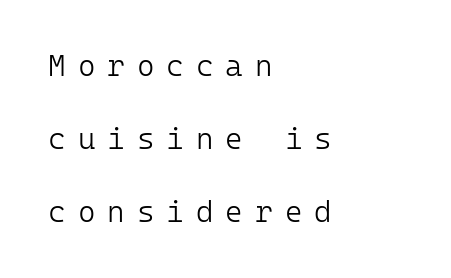
Q: Is the text bold? A: No.
Q: Is the text italic (slanted)? A: No, it is upright.
Q: Is the typeface a serif or a sans-serif typeface? A: Sans-serif.
Q: Is the text underlined? A: No.
Q: How is the paragraph aligned? A: Left-aligned.
Q: Is the spacing between letters normal or unusually wide? A: Unusually wide.
Q: Is the spacing between lines tight, normal or loose? A: Loose.
Q: Width (condensed, normal, or wide)? A: Normal.
Q: Stroke contrast? A: Low.
Q: x-height? A: Medium.
Q: Monospaced? A: Yes.
